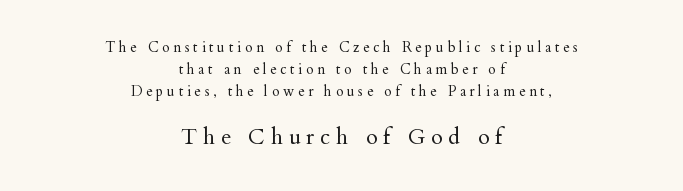
{"italic": "no", "bold": "no", "underline": "no", "align": "center", "line_spacing": "normal", "line_spacing_ratio": 1.58, "letter_spacing": "wide", "letter_spacing_em": 0.26, "larger_block": "second", "size_ratio": 1.57, "glyph_px": 22}
